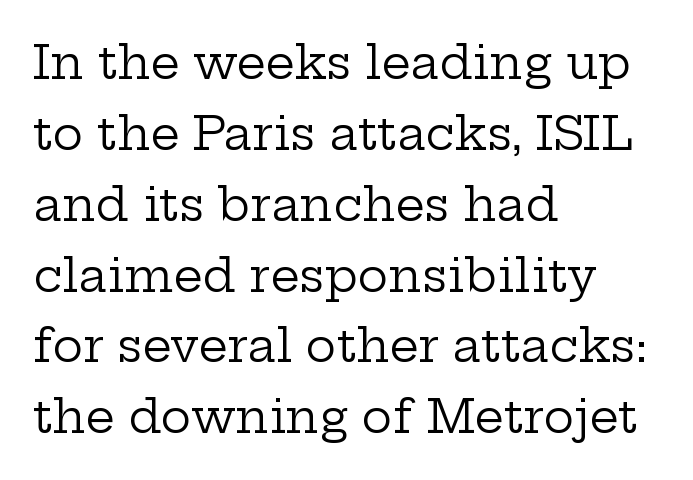
The image shows 46 px regular-weight, wide serif type, upright; set left-aligned, normal line spacing (1.54x), normal letter spacing, not underlined; low stroke contrast and a medium x-height.
